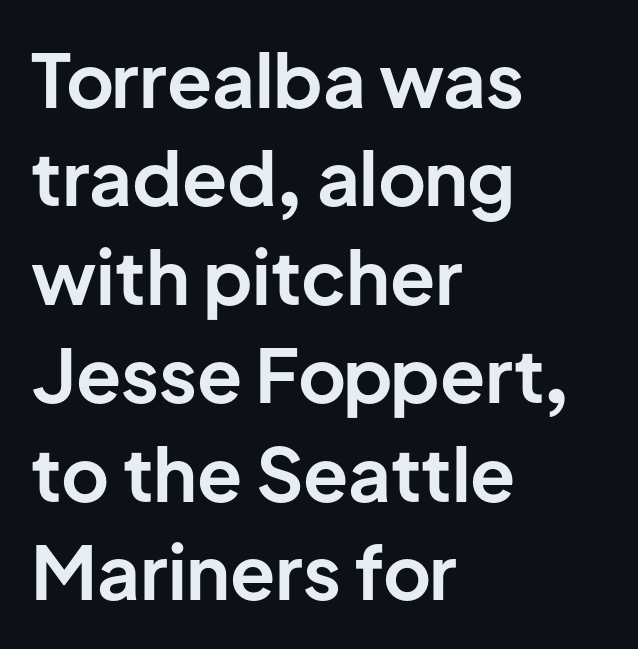
Typographically, this falls in the sans-serif category. You could not count columns in this text — the font is proportionally spaced. Teacher's note: observe the even left margin — that is flush-left alignment. Nobody touched the tracking dial on this one.
